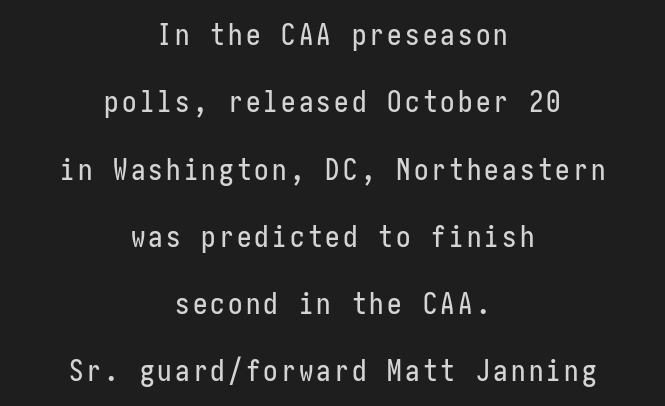
Q: Is the text italic (slanted)? A: No, it is upright.
Q: Is the typeface a serif or a sans-serif typeface? A: Sans-serif.
Q: Is the text underlined? A: No.
Q: How is the paragraph aligned? A: Centered.
Q: Is the spacing between lines tight, normal or loose? A: Loose.
Q: Width (condensed, normal, or wide)? A: Condensed.
Q: Stroke contrast? A: Low.
Q: x-height? A: Medium.
